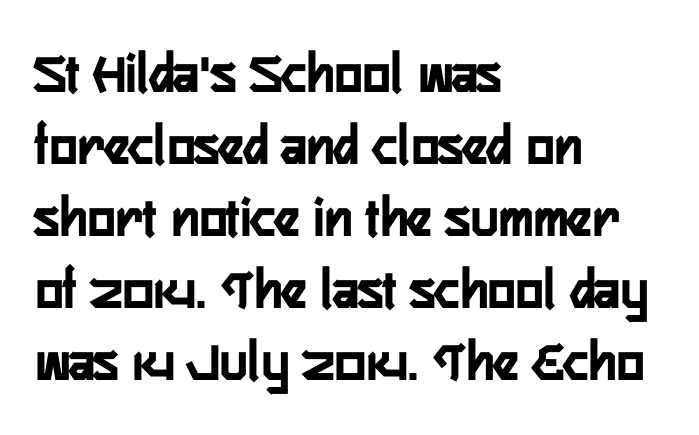
The area under the type is left untouched. Style check: upright. These lines are composed in type without serifs. If you drew a ruler down the left edge, every line would touch it. Observe the ordinary spacing: letters are neighbours, not strangers.
